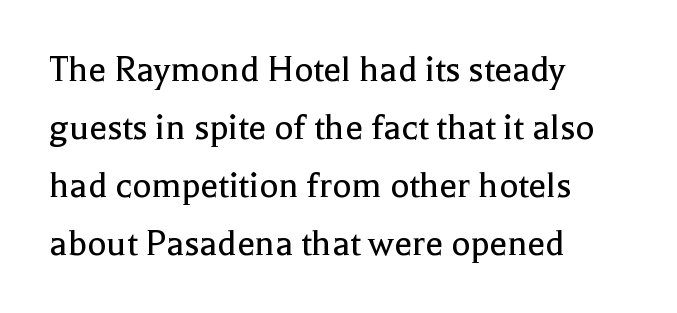
{"serif": "yes", "italic": "no", "bold": "no", "weight": "regular", "width": "normal", "x_height": "medium", "monospaced": "no", "underline": "no", "align": "left", "line_spacing": "normal", "line_spacing_ratio": 1.45, "letter_spacing": "normal", "letter_spacing_em": 0.0, "glyph_px": 40}
